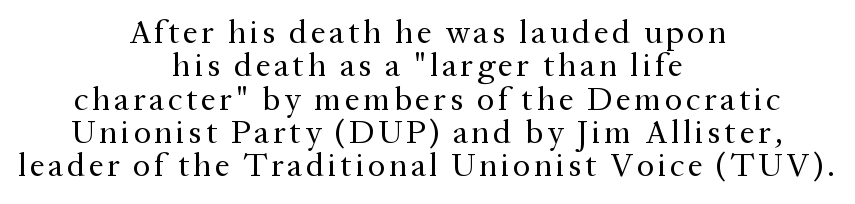
Q: Is the text bold? A: No.
Q: Is the text italic (slanted)? A: No, it is upright.
Q: Is the typeface a serif or a sans-serif typeface? A: Serif.
Q: Is the text underlined? A: No.
Q: How is the paragraph aligned? A: Centered.
Q: Is the spacing between lines tight, normal or loose? A: Tight.
Q: Width (condensed, normal, or wide)? A: Normal.
Q: Stroke contrast? A: Medium.
Q: x-height? A: Medium.
Q: Monospaced? A: No.
